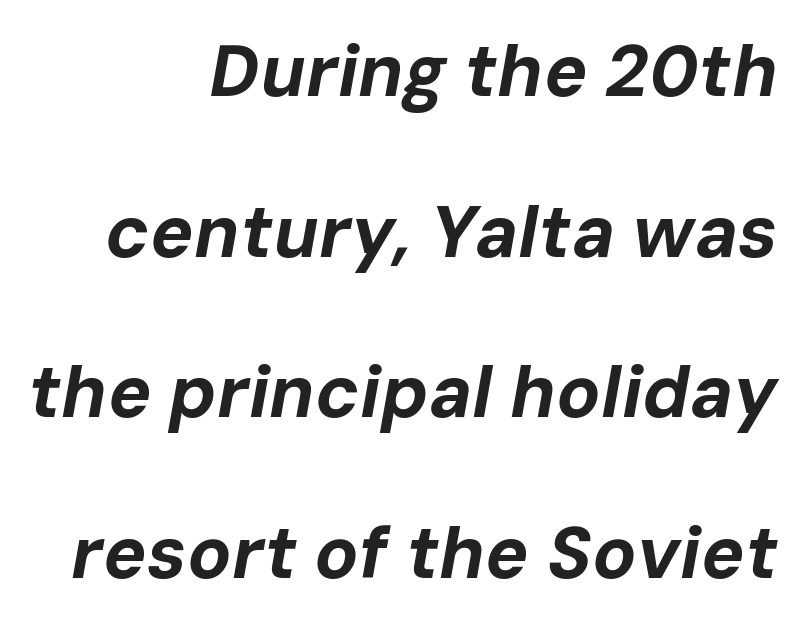
{"italic": "yes", "lean": "right", "slant_degrees": 10, "bold": "yes", "weight": "bold", "width": "normal", "stroke_contrast": "low", "x_height": "medium", "monospaced": "no", "underline": "no", "align": "right", "line_spacing": "loose", "line_spacing_ratio": 2.2, "letter_spacing": "normal", "letter_spacing_em": 0.0, "glyph_px": 73}
